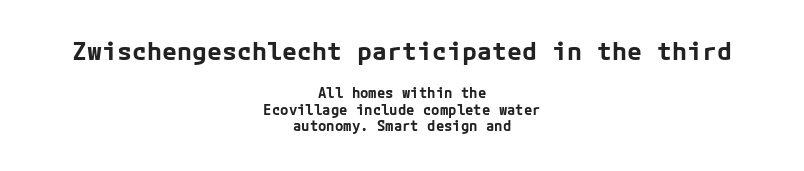
{"italic": "no", "bold": "yes", "underline": "no", "align": "center", "line_spacing_ratio": 1.17, "letter_spacing": "normal", "letter_spacing_em": 0.0, "larger_block": "first", "size_ratio": 1.79, "glyph_px": 25}
